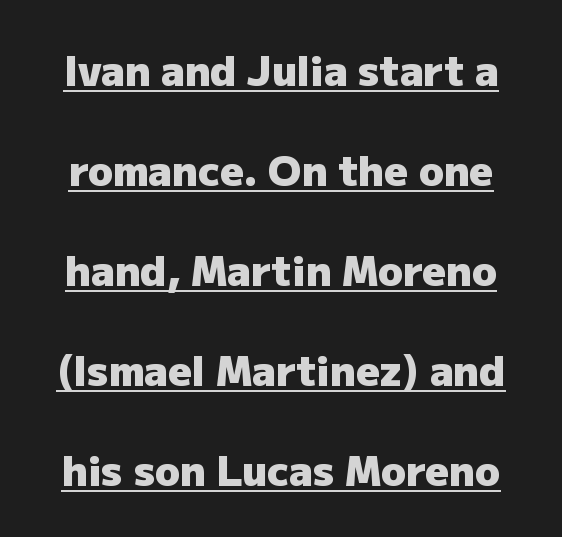
Q: Is the text bold? A: Yes.
Q: Is the text italic (slanted)? A: No, it is upright.
Q: Is the typeface a serif or a sans-serif typeface? A: Sans-serif.
Q: Is the text underlined? A: Yes.
Q: Is the spacing between letters normal or unusually wide? A: Normal.
Q: Is the spacing between lines tight, normal or loose? A: Loose.
Q: Width (condensed, normal, or wide)? A: Normal.
Q: Stroke contrast? A: Low.
Q: x-height? A: Medium.
Q: Monospaced? A: No.
